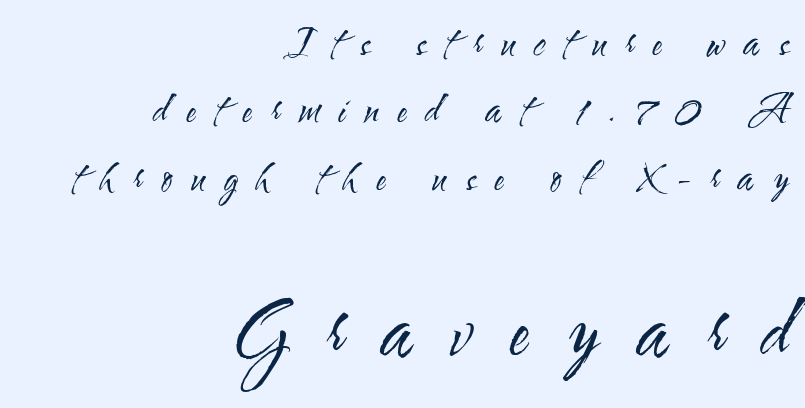
The image shows 76 px regular-weight, condensed sans-serif type; set right-aligned, line spacing 1.77x, unusually wide letter spacing (+0.5 em), not underlined; the second (bottom) block is 2.0x larger; medium stroke contrast and a small x-height.
